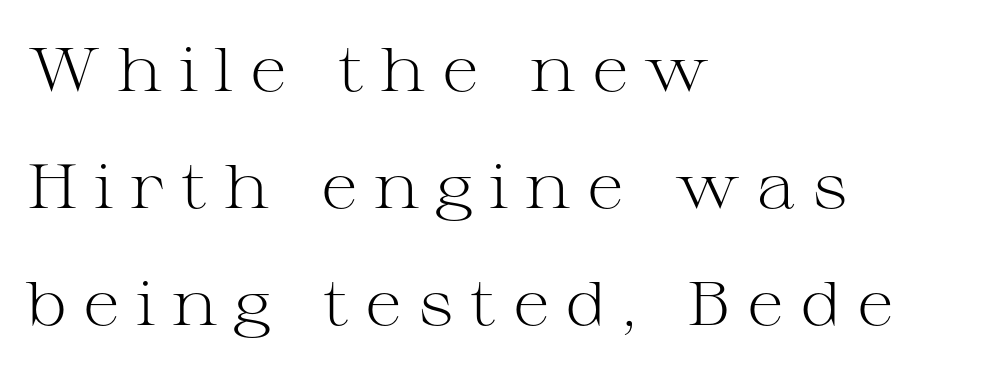
{"serif": "yes", "italic": "no", "bold": "no", "weight": "light", "width": "wide", "stroke_contrast": "medium", "x_height": "medium", "monospaced": "no", "underline": "no", "align": "left", "line_spacing_ratio": 1.89, "letter_spacing": "wide", "letter_spacing_em": 0.26, "glyph_px": 62}
